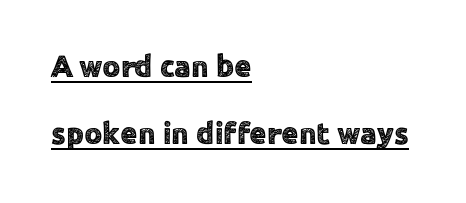
The image shows 31 px sans-serif type, upright; set left-aligned, loose line spacing (2.17x), normal letter spacing, underlined; a medium x-height.
